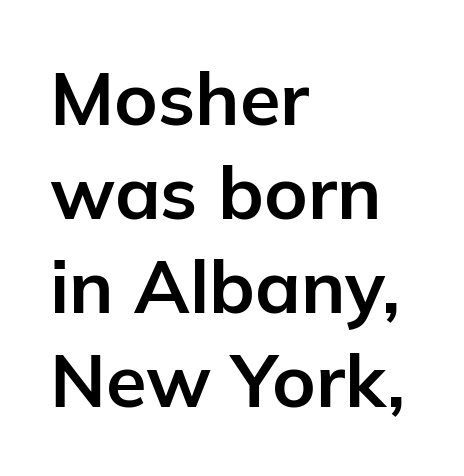
Q: Is the text bold? A: Yes.
Q: Is the text italic (slanted)? A: No, it is upright.
Q: Is the typeface a serif or a sans-serif typeface? A: Sans-serif.
Q: Is the text underlined? A: No.
Q: How is the paragraph aligned? A: Left-aligned.
Q: Is the spacing between letters normal or unusually wide? A: Normal.
Q: Is the spacing between lines tight, normal or loose? A: Normal.
Q: Width (condensed, normal, or wide)? A: Normal.
Q: Stroke contrast? A: Low.
Q: x-height? A: Medium.
Q: Monospaced? A: No.
